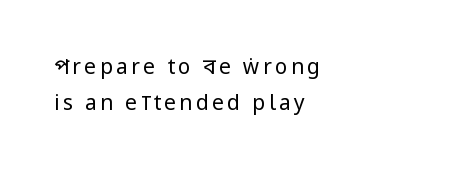
{"italic": "no", "bold": "no", "underline": "no", "align": "left", "line_spacing_ratio": 1.72, "glyph_px": 21}
